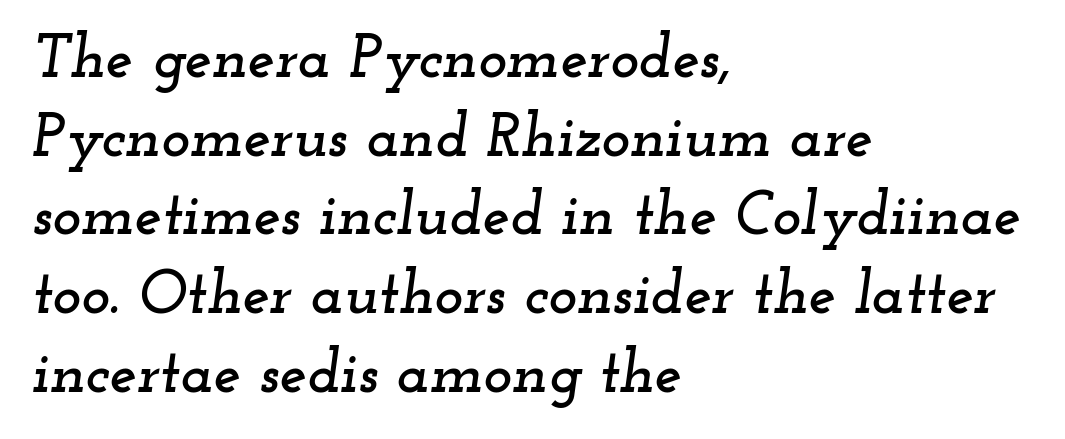
Each line starts at the same left margin while the right side varies. The letters carry serifs — small finishing strokes at the ends of their stems. The face used here is rendered with its standard letterfit. You could not count columns in this text — the font is proportionally spaced.
